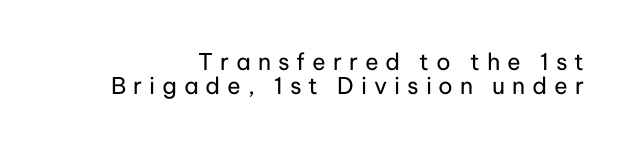
Rows of type sit shoulder to shoulder in the vertical direction. Where is the straight margin? On the right. In terms of posture, this sample is upright. The gap between lines stays unmarked. Here the glyphs are tracked loosely, breaking word shapes into spaced letters. The font is comparable to plain body text, perhaps lighter.
